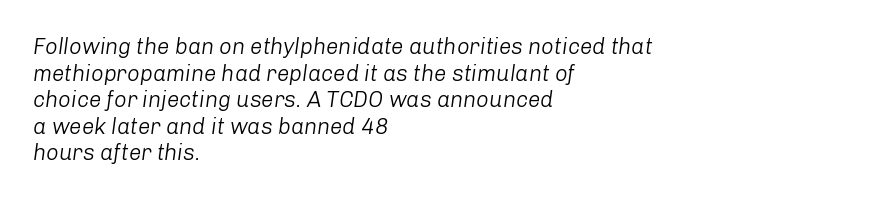
Slanted lettering throughout. Bold? No — there's no thickening of the strokes. The rendering anchors every line to the left-hand side. Beneath every word, the page is bare. Nobody touched the tracking dial on this one.
